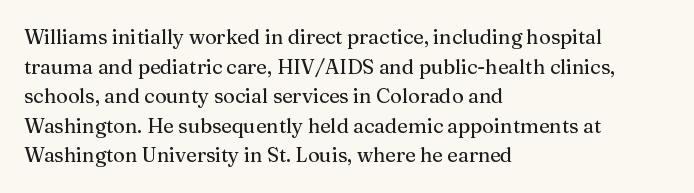
Q: Is the text italic (slanted)? A: No, it is upright.
Q: Is the text underlined? A: No.
Q: How is the paragraph aligned? A: Left-aligned.
Q: Is the spacing between letters normal or unusually wide? A: Normal.
Q: Is the spacing between lines tight, normal or loose? A: Normal.
